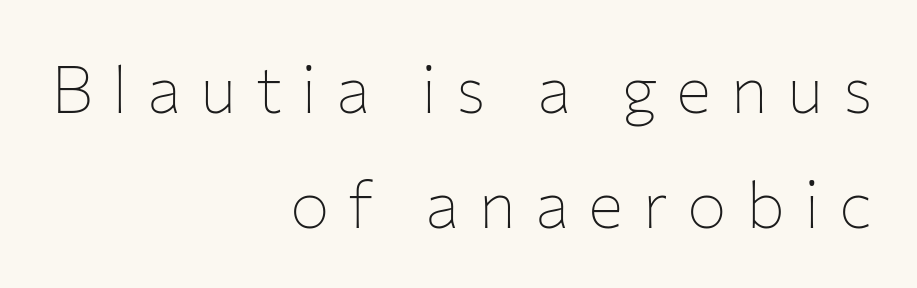
A clean baseline with only descenders dipping below it. Tall strokes in this sample are plumb rather than angled. Short and long lines alike share a common ending point at right. The letters carry no serifs — their stems end cleanly without finishing strokes. The passage shown is typed in a proportional face where columns would drift. These glyphs show unthickened strokes, regular width or finer.
